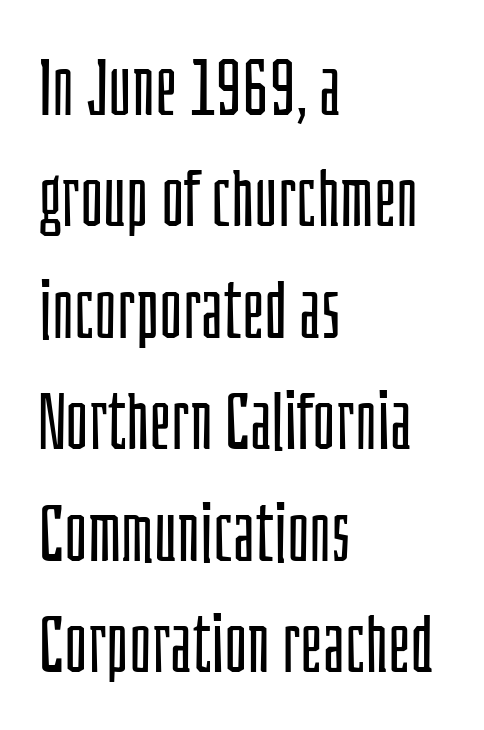
Here the glyphs are tracked normally, forming tight word shapes. Check under the words: just untouched page. The typesetter chose a ragged-right arrangement here. These lines are composed in type without serifs.
